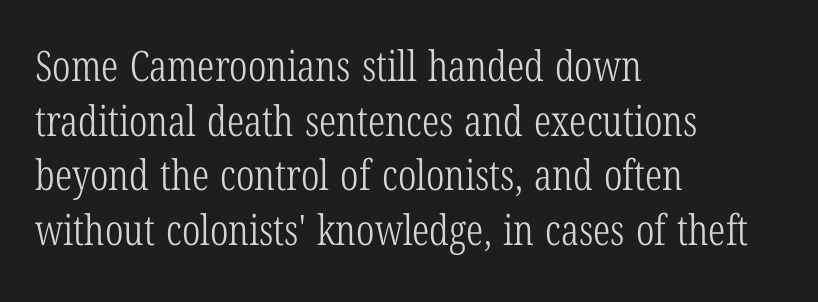
Q: Is the text bold? A: No.
Q: Is the text italic (slanted)? A: No, it is upright.
Q: Is the typeface a serif or a sans-serif typeface? A: Serif.
Q: Is the text underlined? A: No.
Q: How is the paragraph aligned? A: Left-aligned.
Q: Is the spacing between letters normal or unusually wide? A: Normal.
Q: Is the spacing between lines tight, normal or loose? A: Normal.
Q: Width (condensed, normal, or wide)? A: Condensed.
Q: Stroke contrast? A: Low.
Q: x-height? A: Medium.
Q: Monospaced? A: No.
